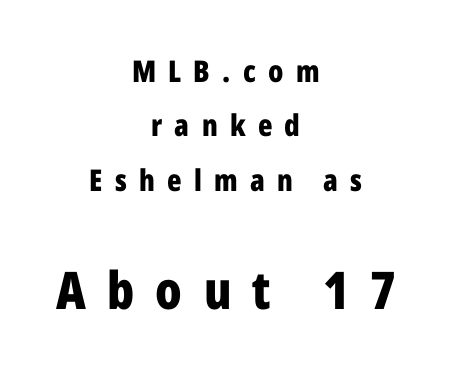
Q: Is the text bold? A: Yes.
Q: Is the text italic (slanted)? A: No, it is upright.
Q: Is the typeface a serif or a sans-serif typeface? A: Sans-serif.
Q: Is the text underlined? A: No.
Q: How is the paragraph aligned? A: Centered.
Q: Is the spacing between letters normal or unusually wide? A: Unusually wide.
Q: Which block of text is set in a larger size, the first (top) or the second (bottom)? A: The second (bottom) one.
Q: Width (condensed, normal, or wide)? A: Condensed.
Q: Stroke contrast? A: Low.
Q: x-height? A: Medium.
Q: Monospaced? A: No.
